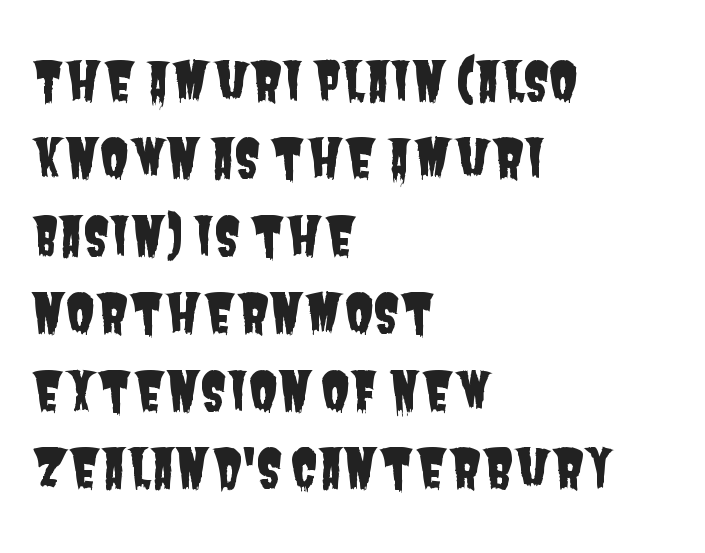
The image shows 53 px condensed sans-serif type; set left-aligned, normal line spacing (1.46x), normal letter spacing, not underlined; low stroke contrast and a large x-height.
